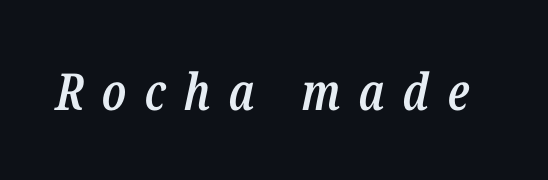
{"italic": "yes", "lean": "right", "slant_degrees": 12, "bold": "semi", "weight": "semibold", "width": "condensed", "stroke_contrast": "low", "x_height": "medium", "monospaced": "no", "underline": "no", "letter_spacing": "wide", "letter_spacing_em": 0.35, "glyph_px": 51}
